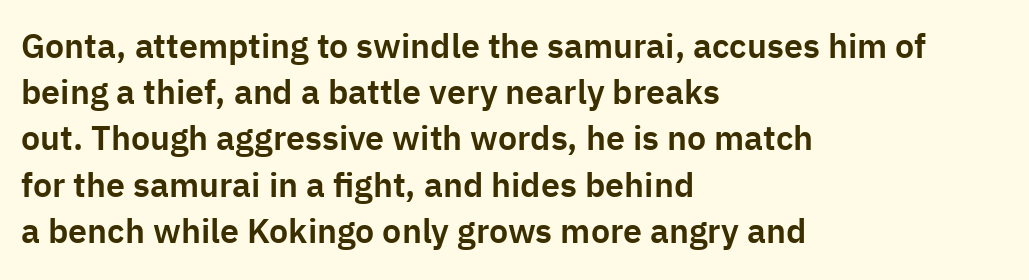
The image shows 34 px sans-serif type, upright; set left-aligned, normal line spacing (1.36x), normal letter spacing, not underlined; low stroke contrast and a medium x-height.
